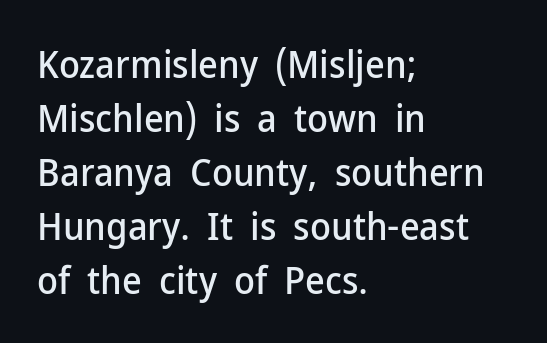
Q: Is the text italic (slanted)? A: No, it is upright.
Q: Is the typeface a serif or a sans-serif typeface? A: Sans-serif.
Q: Is the text underlined? A: No.
Q: How is the paragraph aligned? A: Left-aligned.
Q: Is the spacing between letters normal or unusually wide? A: Normal.
Q: Is the spacing between lines tight, normal or loose? A: Normal.
Q: Width (condensed, normal, or wide)? A: Normal.
Q: Stroke contrast? A: Low.
Q: x-height? A: Medium.
Q: Monospaced? A: No.
